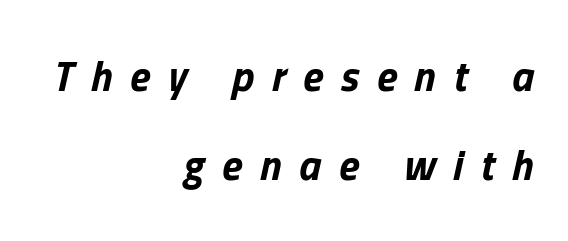
Q: Is the text bold? A: Yes.
Q: Is the text italic (slanted)? A: Yes, it leans right by about 13 degrees.
Q: Is the text underlined? A: No.
Q: How is the paragraph aligned? A: Right-aligned.
Q: Is the spacing between letters normal or unusually wide? A: Unusually wide.
Q: Is the spacing between lines tight, normal or loose? A: Loose.
Q: Width (condensed, normal, or wide)? A: Normal.
Q: Stroke contrast? A: Low.
Q: x-height? A: Medium.
Q: Monospaced? A: No.
